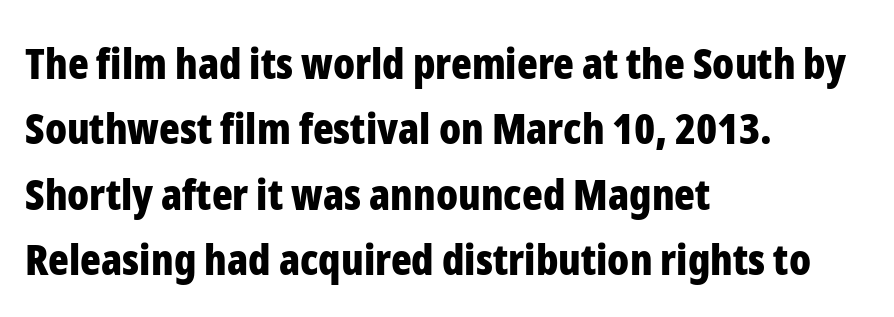
Q: Is the text bold? A: Yes.
Q: Is the text italic (slanted)? A: No, it is upright.
Q: Is the typeface a serif or a sans-serif typeface? A: Sans-serif.
Q: Is the text underlined? A: No.
Q: How is the paragraph aligned? A: Left-aligned.
Q: Is the spacing between letters normal or unusually wide? A: Normal.
Q: Is the spacing between lines tight, normal or loose? A: Normal.
Q: Width (condensed, normal, or wide)? A: Condensed.
Q: Stroke contrast? A: Low.
Q: x-height? A: Medium.
Q: Monospaced? A: No.
